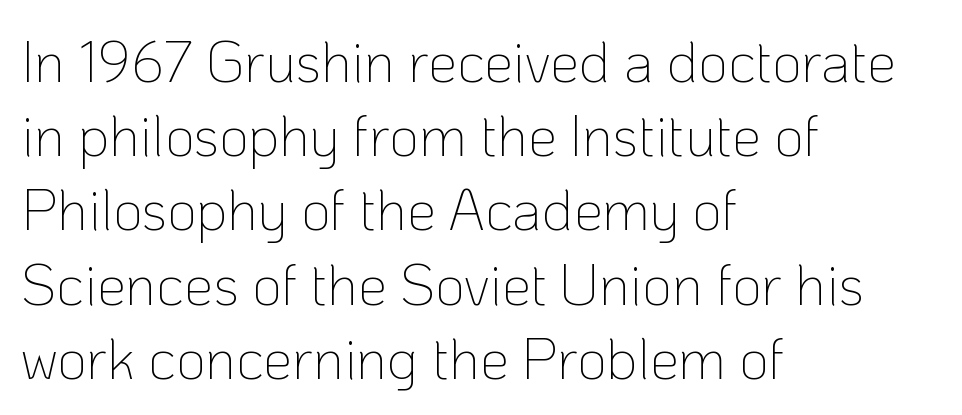
Q: Is the text bold? A: No.
Q: Is the text italic (slanted)? A: No, it is upright.
Q: Is the typeface a serif or a sans-serif typeface? A: Sans-serif.
Q: Is the text underlined? A: No.
Q: How is the paragraph aligned? A: Left-aligned.
Q: Is the spacing between letters normal or unusually wide? A: Normal.
Q: Is the spacing between lines tight, normal or loose? A: Normal.
Q: Width (condensed, normal, or wide)? A: Normal.
Q: Stroke contrast? A: Low.
Q: x-height? A: Medium.
Q: Monospaced? A: No.
